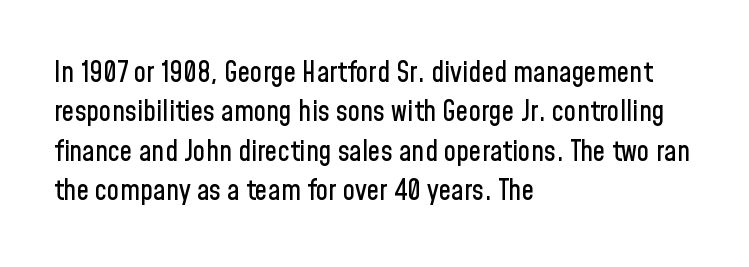
{"serif": "no", "italic": "no", "width": "condensed", "stroke_contrast": "low", "x_height": "medium", "monospaced": "no", "underline": "no", "align": "left", "line_spacing": "normal", "line_spacing_ratio": 1.41, "letter_spacing": "normal", "letter_spacing_em": 0.0, "glyph_px": 28}
